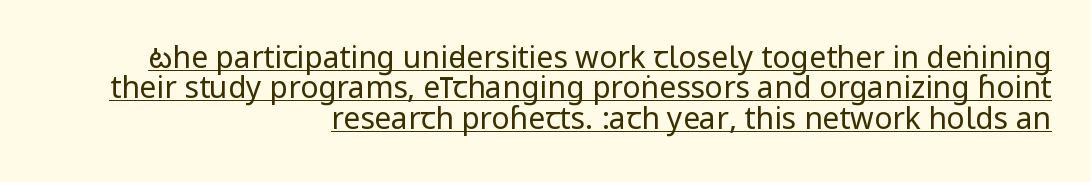
Heft: none added — not bold. Do the letters lean? They stand straight. Is there much room between lines? No — they nearly touch. The characters display no serif detailing; their extremities are plain.
